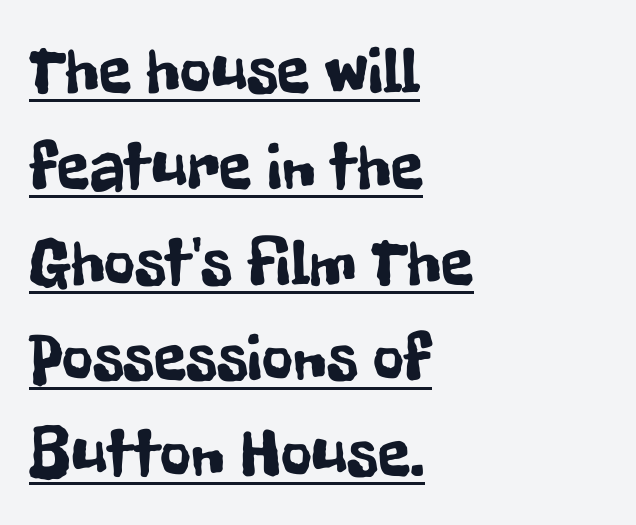
Posture: vertical. Underline: present. Standard letterfit; no display-style spreading of the glyphs. The face used here is a sans, in the tradition of grotesques and geometrics.
